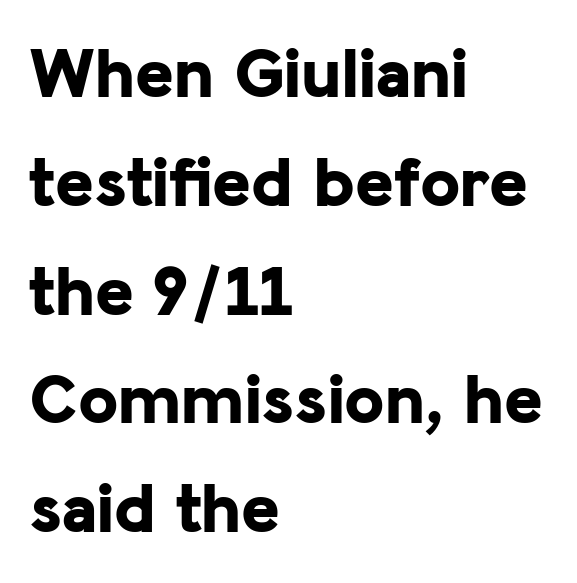
{"serif": "no", "italic": "no", "bold": "yes", "weight": "bold", "width": "normal", "stroke_contrast": "low", "x_height": "medium", "monospaced": "no", "underline": "no", "align": "left", "line_spacing": "normal", "line_spacing_ratio": 1.49, "letter_spacing": "normal", "letter_spacing_em": 0.0, "glyph_px": 73}
